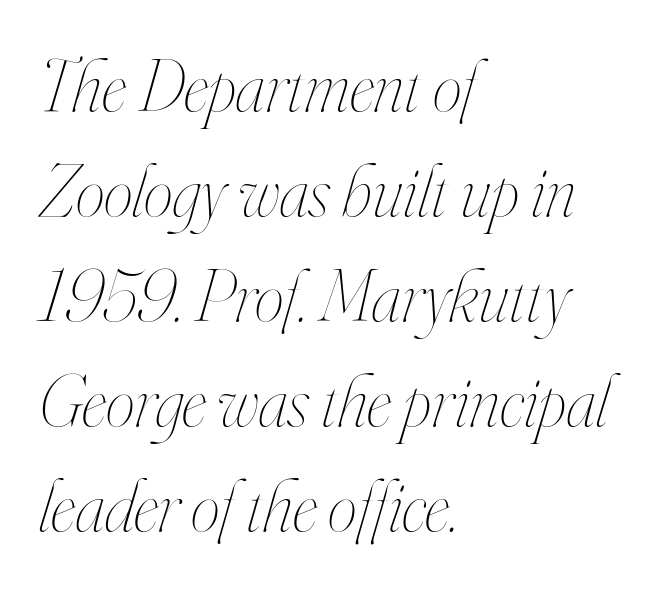
{"italic": "yes", "lean": "right", "slant_degrees": 16, "bold": "no", "weight": "thin", "width": "condensed", "stroke_contrast": "high", "x_height": "small", "monospaced": "no", "underline": "no", "align": "left", "line_spacing": "normal", "line_spacing_ratio": 1.42, "letter_spacing": "normal", "letter_spacing_em": 0.0, "glyph_px": 74}
